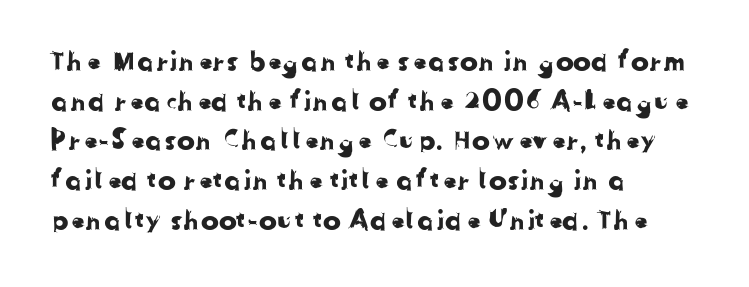
Q: Is the text underlined? A: No.
Q: How is the paragraph aligned? A: Left-aligned.
Q: Is the spacing between letters normal or unusually wide? A: Normal.
Q: Is the spacing between lines tight, normal or loose? A: Normal.
